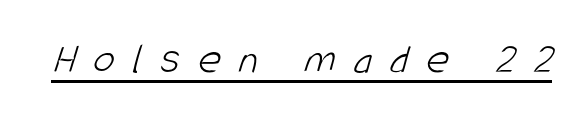
Q: Is the text bold? A: No.
Q: Is the typeface a serif or a sans-serif typeface? A: Sans-serif.
Q: Is the text underlined? A: Yes.
Q: Is the spacing between letters normal or unusually wide? A: Unusually wide.
Q: Width (condensed, normal, or wide)? A: Condensed.
Q: Stroke contrast? A: Low.
Q: x-height? A: Large.
Q: Monospaced? A: No.
